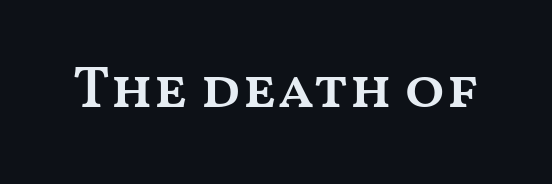
The image shows 59 px semibold, wide type, upright; set normal letter spacing, not underlined; medium stroke contrast and a medium x-height.
